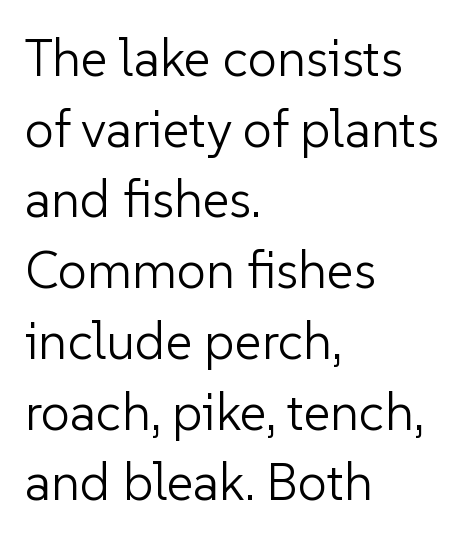
{"serif": "no", "italic": "no", "bold": "no", "weight": "light", "width": "normal", "stroke_contrast": "low", "x_height": "medium", "monospaced": "no", "underline": "no", "align": "left", "line_spacing": "normal", "line_spacing_ratio": 1.36, "letter_spacing": "normal", "letter_spacing_em": 0.0, "glyph_px": 52}
